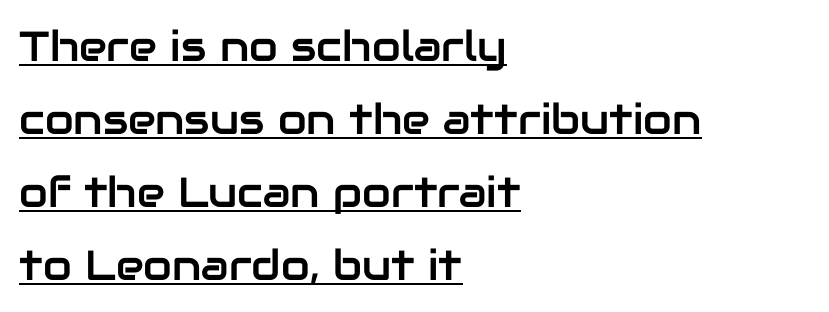
Character widths vary here, with narrow letters taking less room than wide ones. Underline: present. One-word summary of the alignment: left. Quick note: not italic, upright. Stroke terminals: plain, sans-serif. Letter spacing: default.
